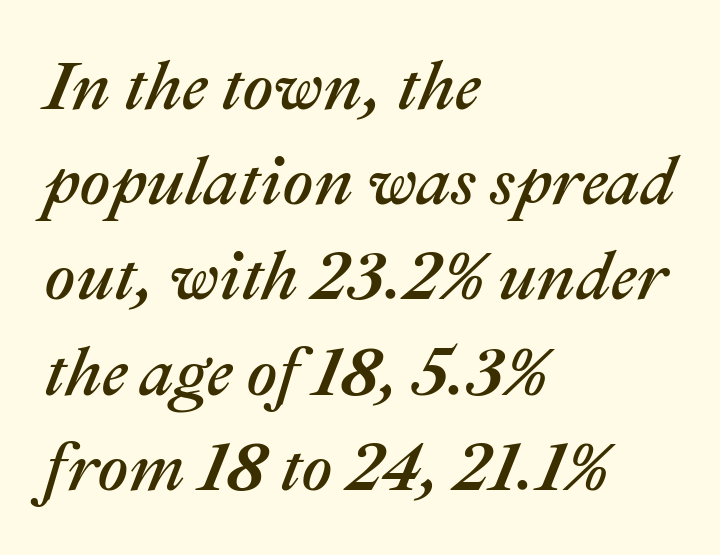
The image shows 68 px text type, italic (leaning right); set left-aligned, normal line spacing (1.4x), normal letter spacing, not underlined; medium stroke contrast and a medium x-height.
